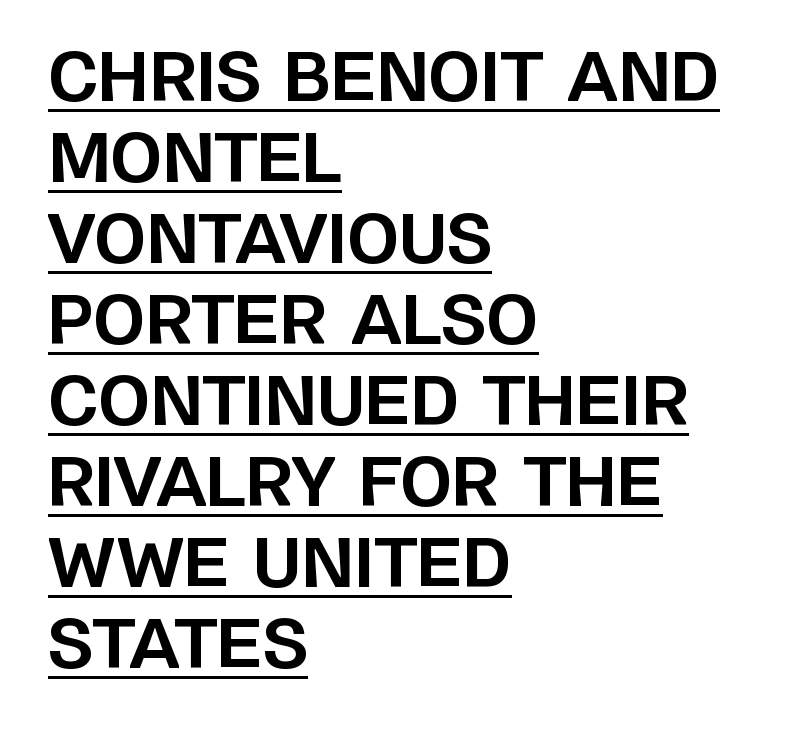
{"serif": "no", "italic": "no", "bold": "yes", "weight": "bold", "width": "normal", "stroke_contrast": "low", "x_height": "large", "monospaced": "no", "underline": "yes", "align": "left", "line_spacing_ratio": 1.21, "letter_spacing": "normal", "letter_spacing_em": 0.0, "glyph_px": 67}
